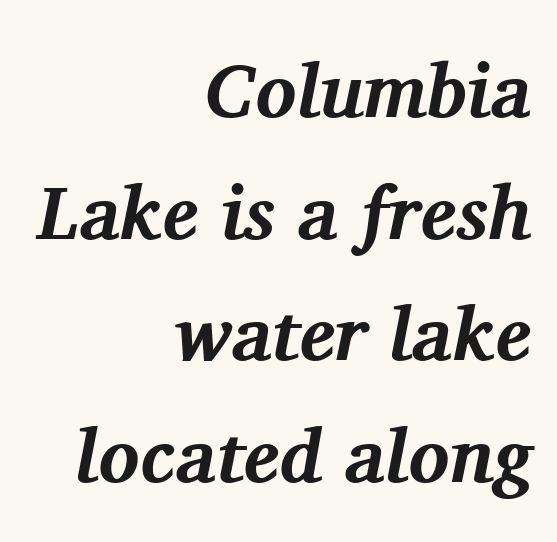
The image shows 76 px bold serif type, italic (leaning right); set right-aligned, normal line spacing (1.6x), normal letter spacing, not underlined; medium stroke contrast and a medium x-height.
